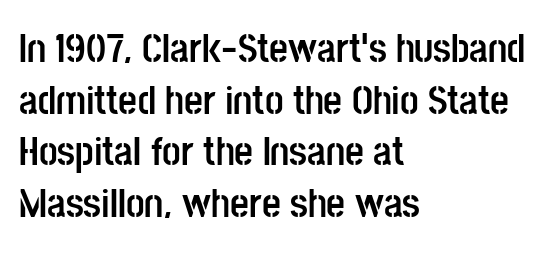
The image shows 41 px semibold, condensed sans-serif type, upright; set left-aligned, normal line spacing (1.26x), normal letter spacing, not underlined; low stroke contrast and a large x-height.
